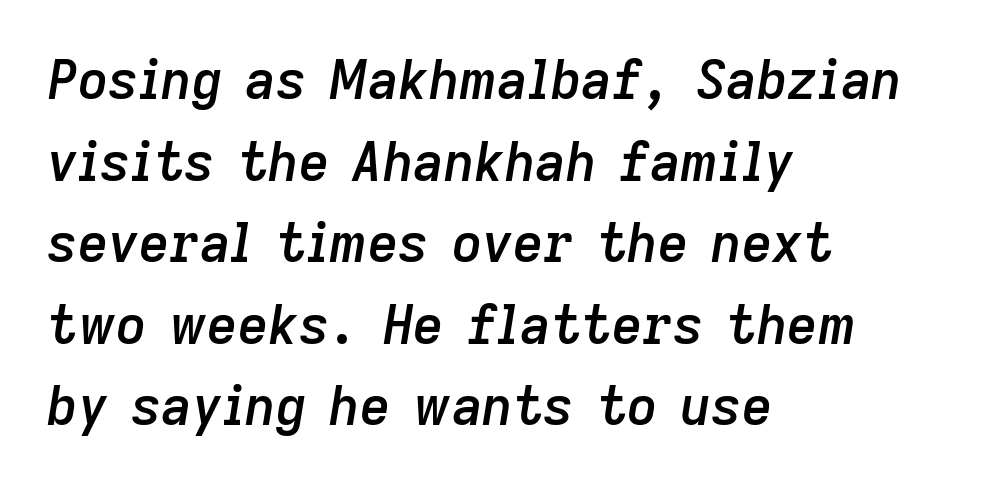
Every row of glyphs begins at an identical x-position on the left. Normally led — the rows are evenly, conventionally spaced. Words float on clear page, feet unadorned. Is this a fixed-width face? No — the glyphs have proportional, varying widths. Heft: intermediate — a semibold. Characters follow at the spacing the type designer built in.
